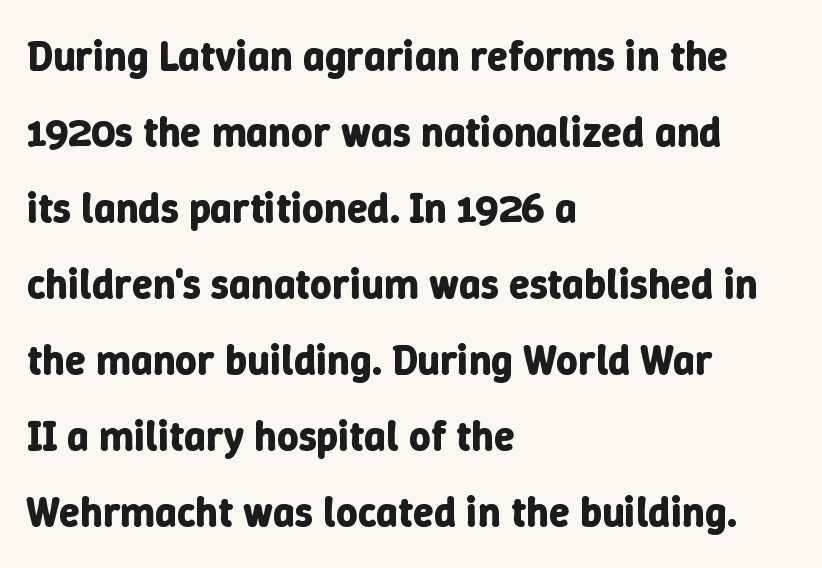
{"italic": "no", "bold": "yes", "weight": "bold", "width": "normal", "stroke_contrast": "low", "x_height": "medium", "monospaced": "no", "underline": "no", "align": "left", "line_spacing_ratio": 1.81, "letter_spacing": "normal", "letter_spacing_em": 0.0, "glyph_px": 42}
